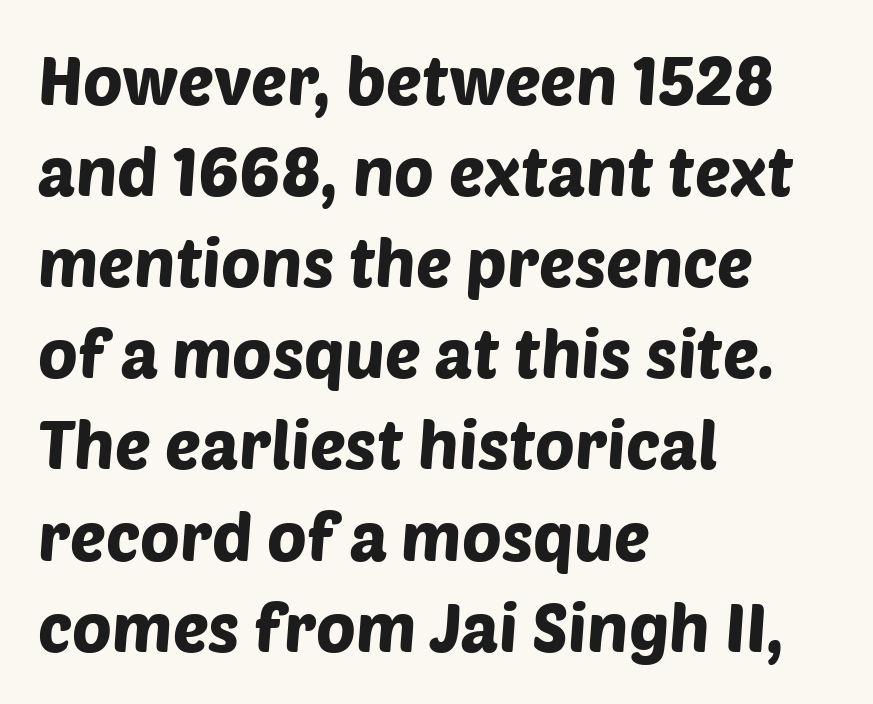
{"serif": "no", "width": "normal", "stroke_contrast": "low", "x_height": "large", "monospaced": "no", "underline": "no", "align": "left", "line_spacing": "normal", "line_spacing_ratio": 1.36, "letter_spacing": "normal", "letter_spacing_em": 0.0, "glyph_px": 67}
